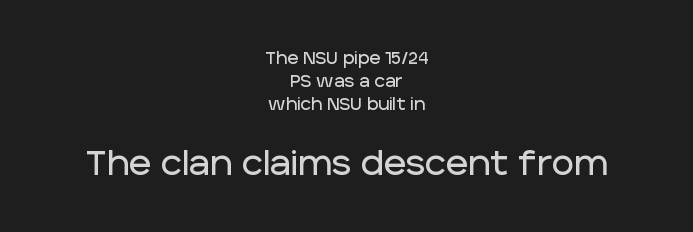
This rendering features lettering with no underline. Does the bottom block carry the larger type? Yes, it does. The glyphs in this specimen are sans serif. The face used here is rendered with its standard letterfit. Note the varied advance widths — an 'i' is clearly narrower than an 'm'. Is there much room between lines? A standard amount, neither cramped nor airy.
